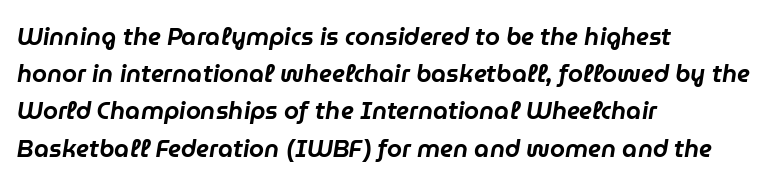
{"italic": "yes", "lean": "right", "slant_degrees": 9, "underline": "no", "align": "left", "line_spacing": "normal", "line_spacing_ratio": 1.55, "letter_spacing": "normal", "letter_spacing_em": 0.0, "glyph_px": 24}
